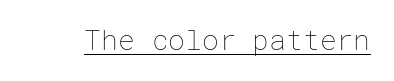
The type is set solid horizontally, with unmodified tracking. The letters stand straight up with perfectly vertical stems. Weight: not bold — regular or lighter. The rendering uses the underline text-decoration.
